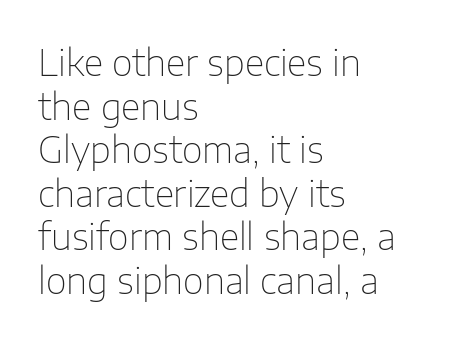
The image shows 36 px thin sans-serif type, upright; set left-aligned, line spacing 1.21x, normal letter spacing, not underlined; low stroke contrast and a medium x-height.
